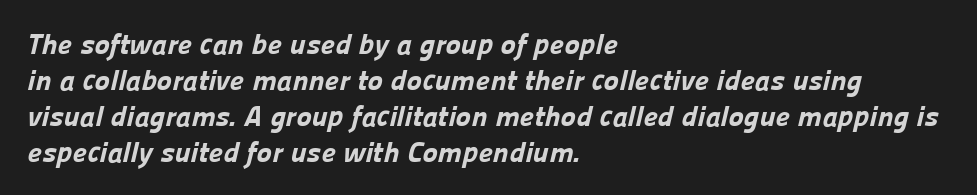
The image shows 29 px bold sans-serif type; set left-aligned, line spacing 1.24x, normal letter spacing, not underlined; low stroke contrast and a medium x-height.
